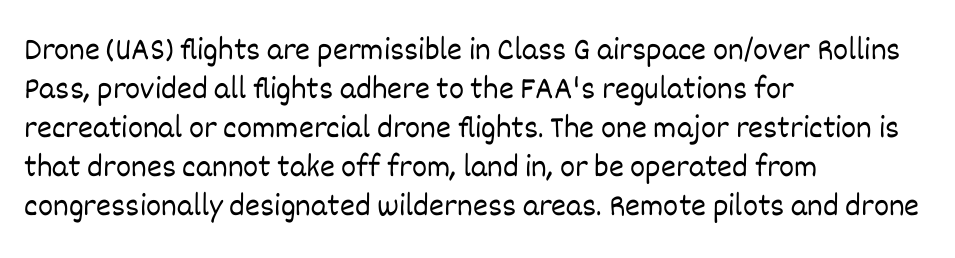
{"italic": "no", "bold": "no", "weight": "light", "width": "normal", "stroke_contrast": "low", "x_height": "large", "monospaced": "no", "underline": "no", "align": "left", "line_spacing_ratio": 1.22, "letter_spacing": "normal", "letter_spacing_em": 0.0, "glyph_px": 32}
